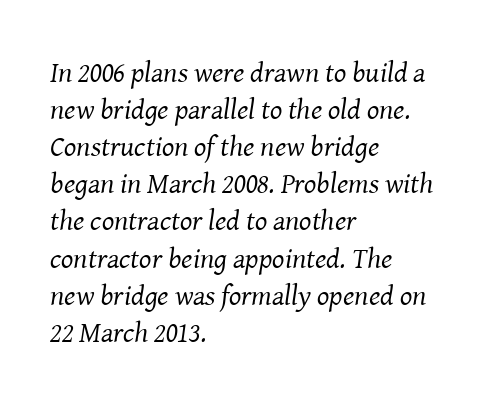
The image shows 29 px regular-weight serif type, italic (leaning right); set left-aligned, normal line spacing (1.28x), normal letter spacing, not underlined; medium stroke contrast and a medium x-height.
